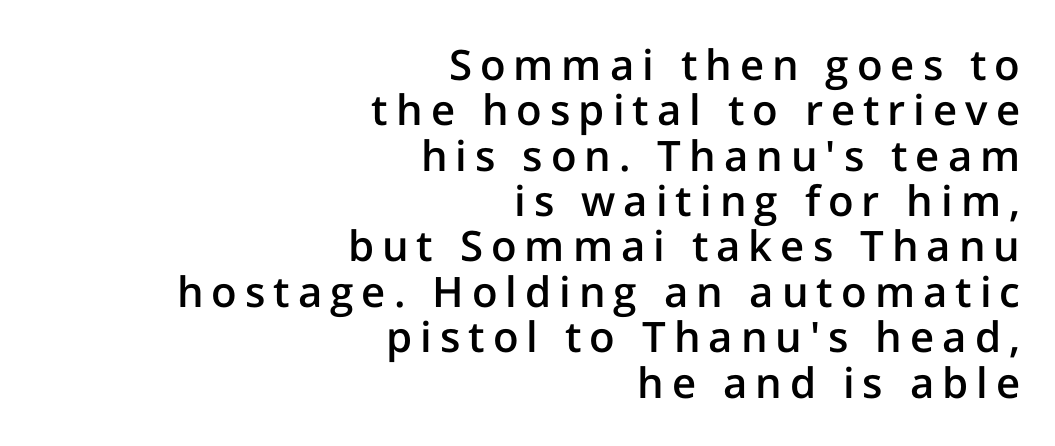
Q: Is the text bold? A: Semi-bold.
Q: Is the text italic (slanted)? A: No, it is upright.
Q: Is the typeface a serif or a sans-serif typeface? A: Sans-serif.
Q: Is the text underlined? A: No.
Q: How is the paragraph aligned? A: Right-aligned.
Q: Is the spacing between lines tight, normal or loose? A: Tight.
Q: Width (condensed, normal, or wide)? A: Normal.
Q: Stroke contrast? A: Low.
Q: x-height? A: Medium.
Q: Monospaced? A: No.
